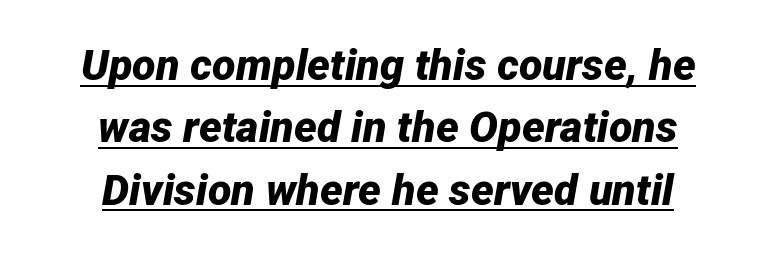
{"italic": "yes", "lean": "right", "slant_degrees": 12, "bold": "yes", "weight": "bold", "width": "normal", "stroke_contrast": "low", "x_height": "medium", "monospaced": "no", "underline": "yes", "align": "center", "line_spacing": "normal", "line_spacing_ratio": 1.45, "letter_spacing": "normal", "letter_spacing_em": 0.0, "glyph_px": 43}
